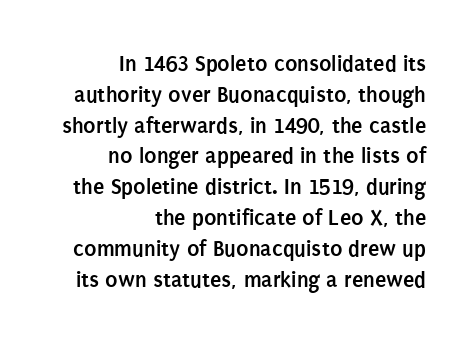
This is the regular roman posture of the typeface. The strip under each line holds only bare page. The typesetting leans heavy: a genuine bold. Caption: multi-line text, flush right, ragged left. Between one letter and the next there's only the usual sliver of space.
